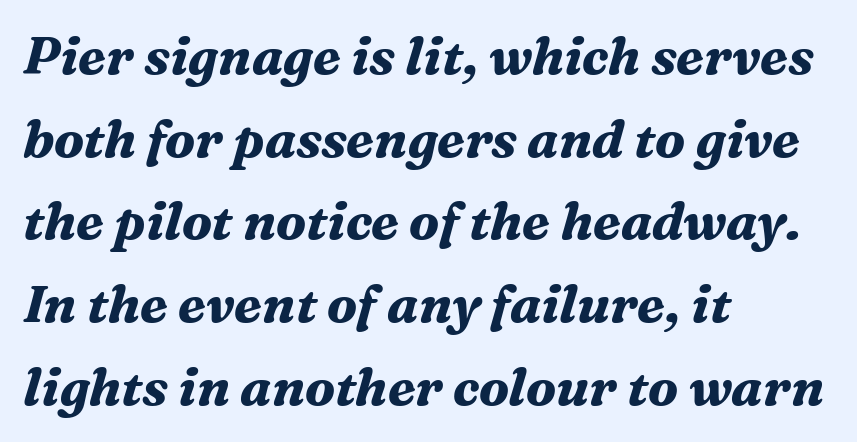
Q: Is the text bold? A: Yes.
Q: Is the text italic (slanted)? A: Yes, it leans right by about 16 degrees.
Q: Is the typeface a serif or a sans-serif typeface? A: Serif.
Q: Is the text underlined? A: No.
Q: How is the paragraph aligned? A: Left-aligned.
Q: Is the spacing between letters normal or unusually wide? A: Normal.
Q: Is the spacing between lines tight, normal or loose? A: Normal.
Q: Width (condensed, normal, or wide)? A: Normal.
Q: Stroke contrast? A: Medium.
Q: x-height? A: Medium.
Q: Monospaced? A: No.
